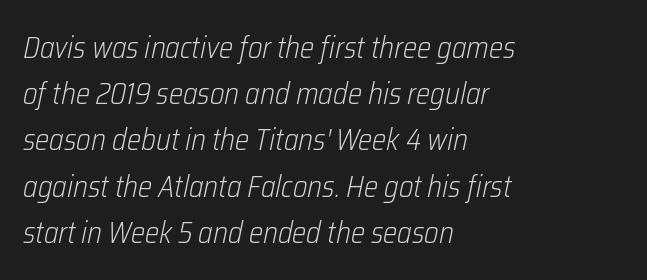
{"italic": "yes", "lean": "right", "slant_degrees": 12, "bold": "no", "weight": "light", "width": "condensed", "stroke_contrast": "low", "x_height": "medium", "monospaced": "no", "underline": "no", "align": "left", "line_spacing": "normal", "line_spacing_ratio": 1.54, "letter_spacing": "normal", "letter_spacing_em": 0.0, "glyph_px": 30}
